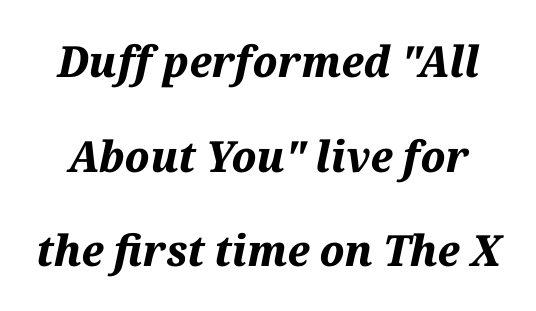
There's an unmistakable incline to the writing here. The lines are spread far apart with generous leading. Look at the stroke-to-counter ratio: heavy, a bold. The strip under each line holds only bare page.
